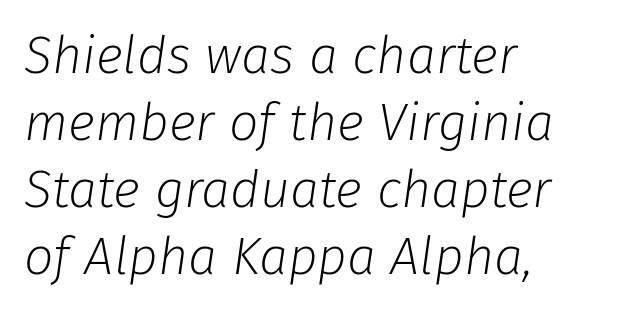
The image shows 52 px light type, italic (leaning right); set left-aligned, normal line spacing (1.29x), normal letter spacing, not underlined; low stroke contrast and a medium x-height.
